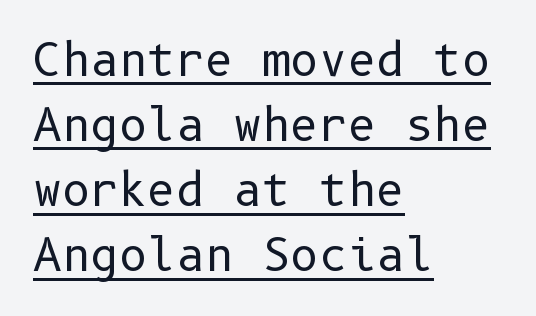
{"serif": "no", "italic": "no", "bold": "no", "weight": "regular", "width": "normal", "stroke_contrast": "low", "x_height": "medium", "underline": "yes", "align": "left", "line_spacing": "normal", "line_spacing_ratio": 1.48, "letter_spacing": "normal", "letter_spacing_em": 0.0, "glyph_px": 44}
